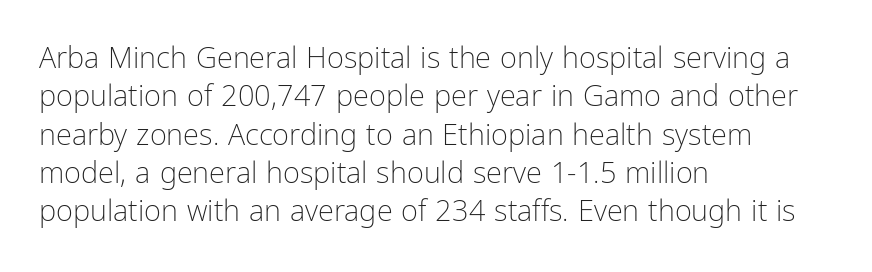
{"serif": "no", "italic": "no", "bold": "no", "weight": "light", "width": "condensed", "stroke_contrast": "low", "x_height": "medium", "monospaced": "no", "underline": "no", "align": "left", "line_spacing": "normal", "line_spacing_ratio": 1.32, "letter_spacing": "normal", "letter_spacing_em": 0.0, "glyph_px": 29}
